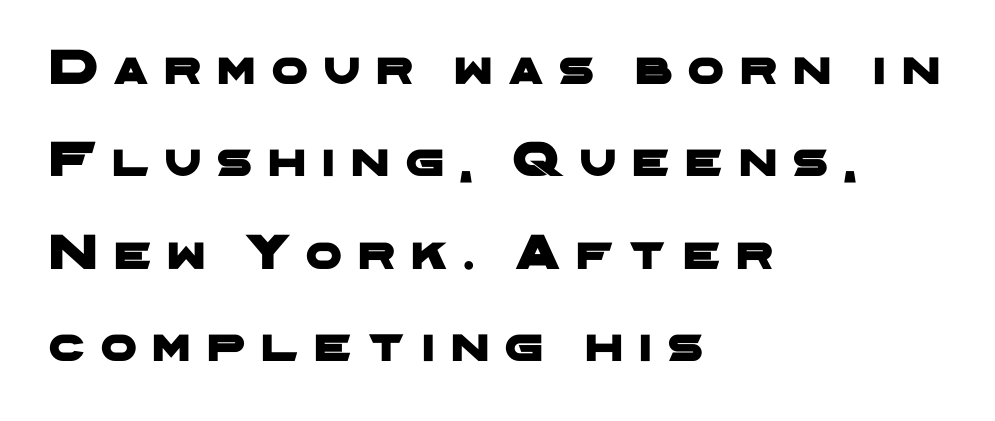
The paragraph has a hard left edge and a soft right edge. Display-style spreading of the glyphs; the letterfit is very open. A typesetter would call this proportional, since set widths differ per character. The characters display no serif detailing; their extremities are plain. The gap between lines stays unmarked.
